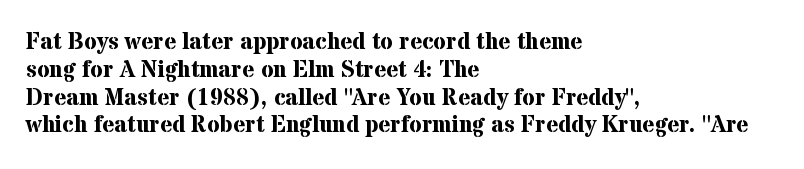
Q: Is the text bold? A: Yes.
Q: Is the text italic (slanted)? A: No, it is upright.
Q: Is the text underlined? A: No.
Q: How is the paragraph aligned? A: Left-aligned.
Q: Is the spacing between letters normal or unusually wide? A: Normal.
